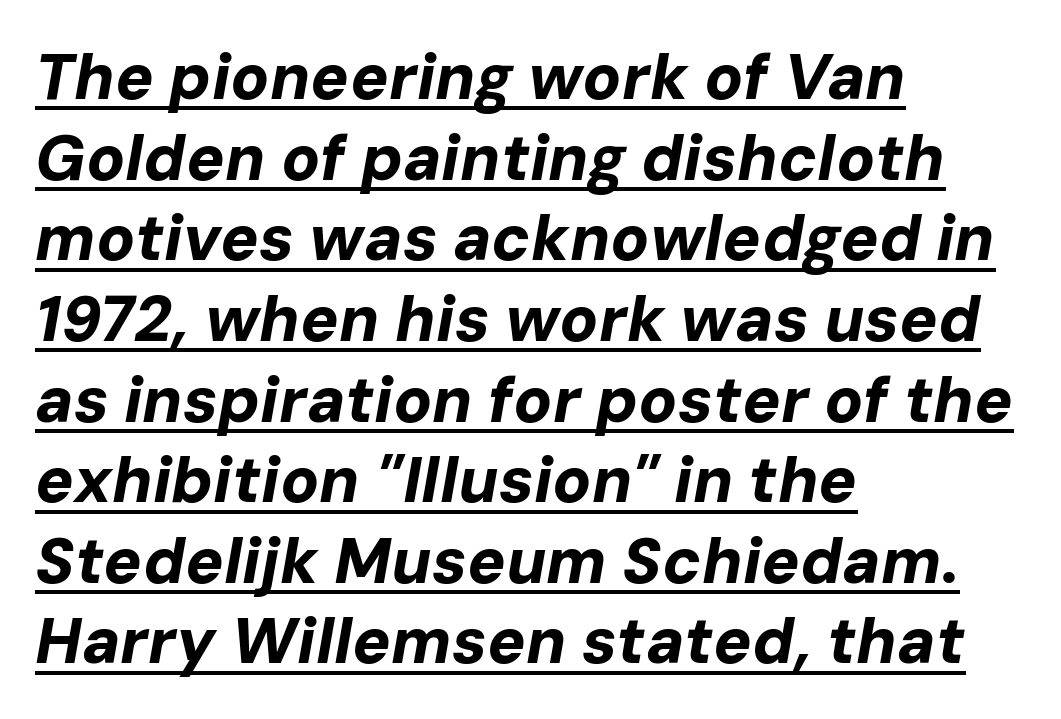
Q: Is the text bold? A: Yes.
Q: Is the text italic (slanted)? A: Yes, it leans right by about 10 degrees.
Q: Is the text underlined? A: Yes.
Q: How is the paragraph aligned? A: Left-aligned.
Q: Is the spacing between letters normal or unusually wide? A: Normal.
Q: Is the spacing between lines tight, normal or loose? A: Normal.
Q: Width (condensed, normal, or wide)? A: Normal.
Q: Stroke contrast? A: Low.
Q: x-height? A: Medium.
Q: Monospaced? A: No.
